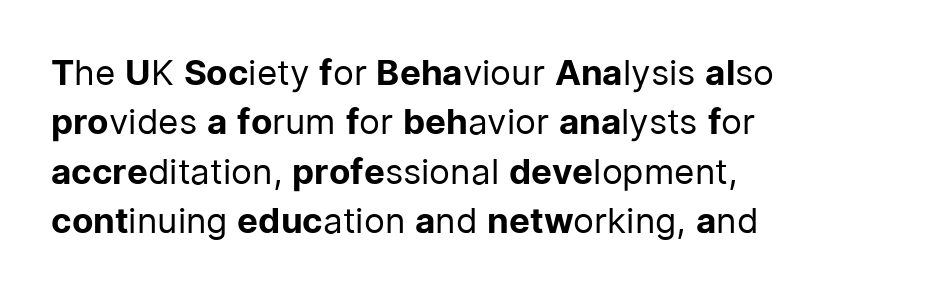
Q: Is the text bold? A: No.
Q: Is the text italic (slanted)? A: No, it is upright.
Q: Is the typeface a serif or a sans-serif typeface? A: Sans-serif.
Q: Is the text underlined? A: No.
Q: How is the paragraph aligned? A: Left-aligned.
Q: Is the spacing between letters normal or unusually wide? A: Normal.
Q: Is the spacing between lines tight, normal or loose? A: Normal.
Q: Width (condensed, normal, or wide)? A: Normal.
Q: Stroke contrast? A: Low.
Q: x-height? A: Medium.
Q: Monospaced? A: No.
